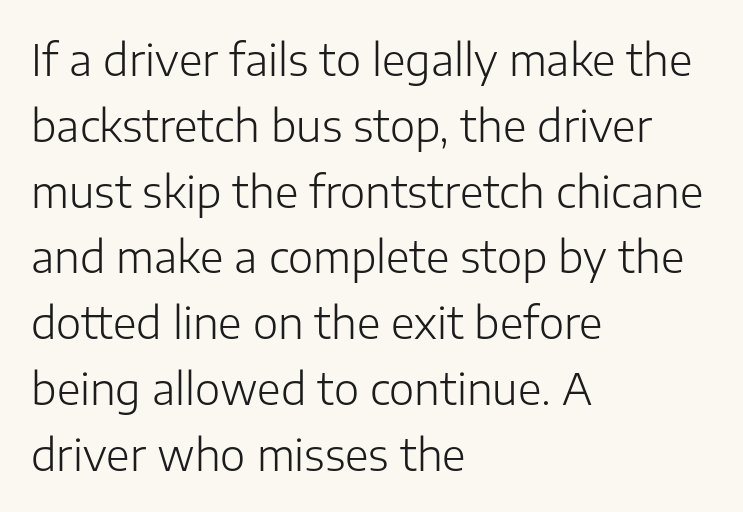
Q: Is the text bold? A: No.
Q: Is the text italic (slanted)? A: No, it is upright.
Q: Is the typeface a serif or a sans-serif typeface? A: Sans-serif.
Q: Is the text underlined? A: No.
Q: How is the paragraph aligned? A: Left-aligned.
Q: Is the spacing between letters normal or unusually wide? A: Normal.
Q: Is the spacing between lines tight, normal or loose? A: Normal.
Q: Width (condensed, normal, or wide)? A: Normal.
Q: Stroke contrast? A: Low.
Q: x-height? A: Medium.
Q: Monospaced? A: No.
